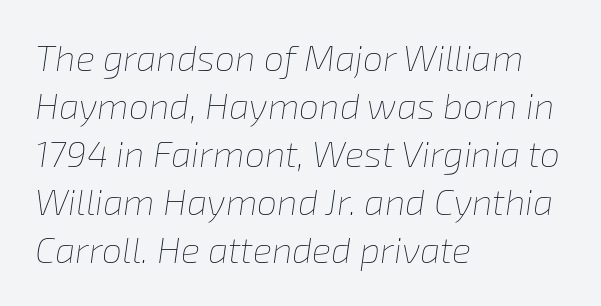
The passage shown leans; its letterforms are oblique. The words here are not underlined. Character widths vary here, with narrow letters taking less room than wide ones. Compared with typical paragraphs, the rows here are spaced about the same. The characters are drawn with everyday or finer stroke widths. Line starts are locked; line ends wander.
